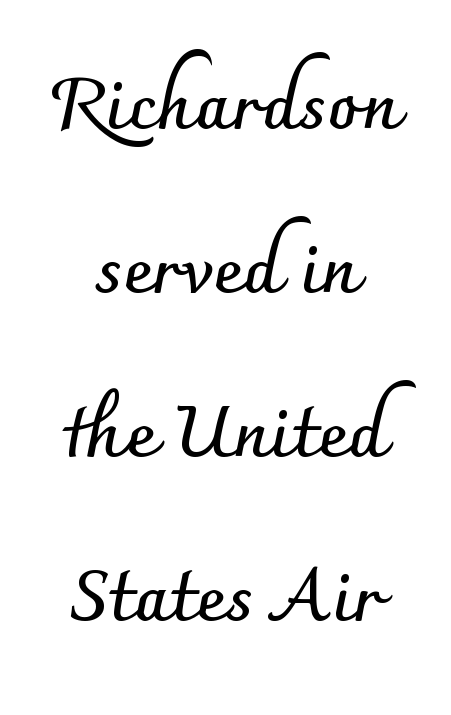
A bare baseline throughout the passage. Caption: multi-line text, centered on the measure. Here the designer chose a conventional face with non-uniform glyph widths. Each glyph is drawn with heavy, bold strokes.
